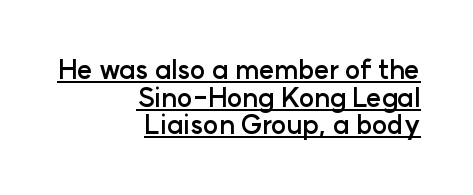
{"italic": "no", "bold": "yes", "underline": "yes", "align": "right", "line_spacing": "tight", "line_spacing_ratio": 1.06, "letter_spacing": "normal", "letter_spacing_em": 0.0, "glyph_px": 26}
